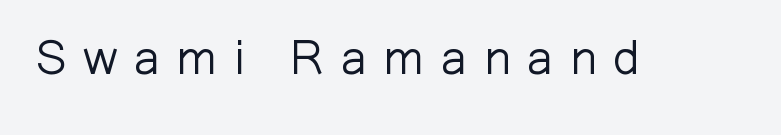
The image shows 48 px light sans-serif type, upright; set unusually wide letter spacing (+0.34 em), not underlined; low stroke contrast and a medium x-height.
